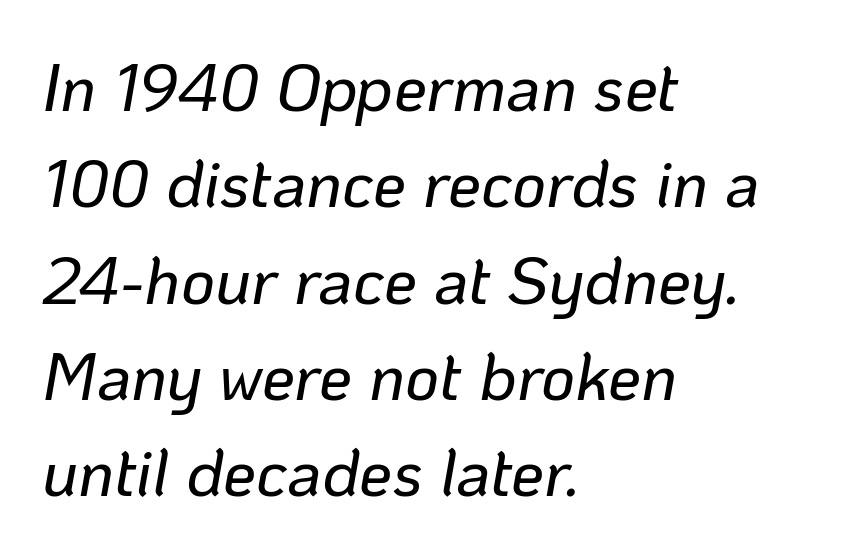
Q: Is the text italic (slanted)? A: Yes, it leans right by about 10 degrees.
Q: Is the text underlined? A: No.
Q: How is the paragraph aligned? A: Left-aligned.
Q: Is the spacing between letters normal or unusually wide? A: Normal.
Q: Is the spacing between lines tight, normal or loose? A: Normal.
Q: Width (condensed, normal, or wide)? A: Normal.
Q: Stroke contrast? A: Low.
Q: x-height? A: Medium.
Q: Monospaced? A: No.
